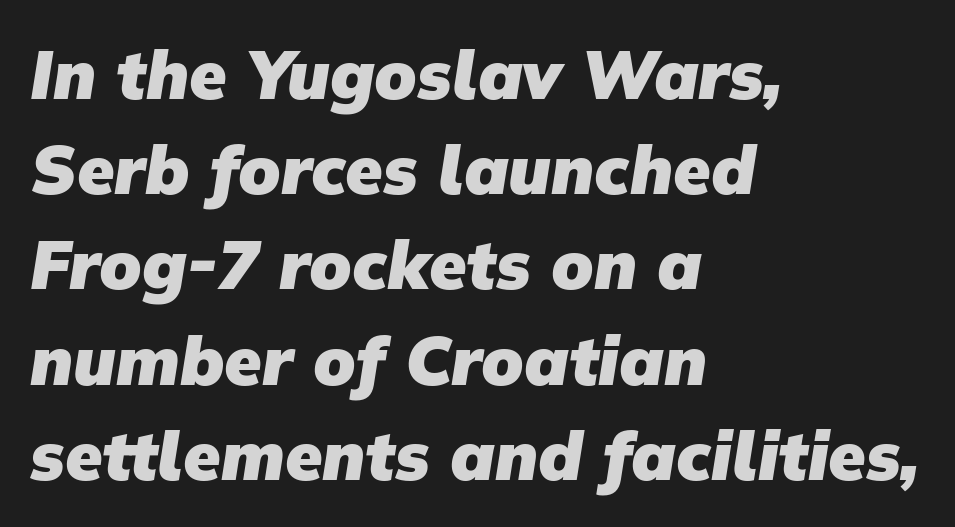
The image shows 68 px heavy sans-serif type; set left-aligned, normal line spacing (1.4x), normal letter spacing, not underlined; low stroke contrast and a medium x-height.
